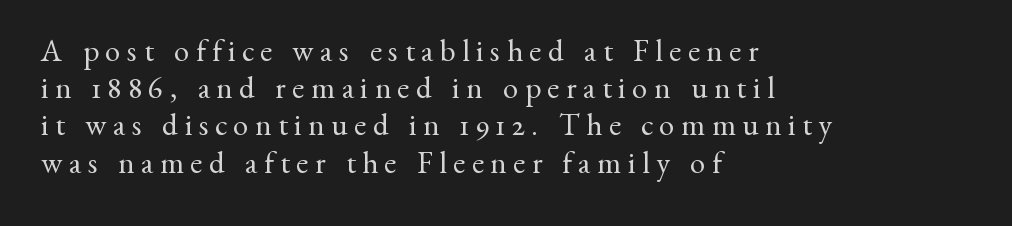
The image shows 31 px regular-weight serif type, upright; set left-aligned, line spacing 1.2x, unusually wide letter spacing (+0.21 em), not underlined; medium stroke contrast and a small x-height.
